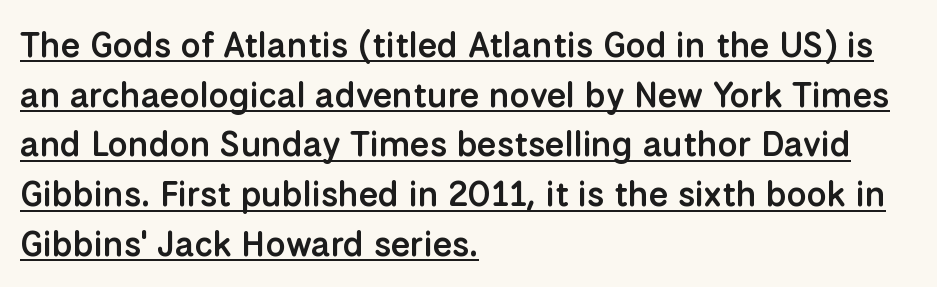
Q: Is the text bold? A: Semi-bold.
Q: Is the text italic (slanted)? A: No, it is upright.
Q: Is the typeface a serif or a sans-serif typeface? A: Sans-serif.
Q: Is the text underlined? A: Yes.
Q: How is the paragraph aligned? A: Left-aligned.
Q: Is the spacing between letters normal or unusually wide? A: Normal.
Q: Is the spacing between lines tight, normal or loose? A: Normal.
Q: Width (condensed, normal, or wide)? A: Normal.
Q: Stroke contrast? A: Low.
Q: x-height? A: Medium.
Q: Monospaced? A: No.
